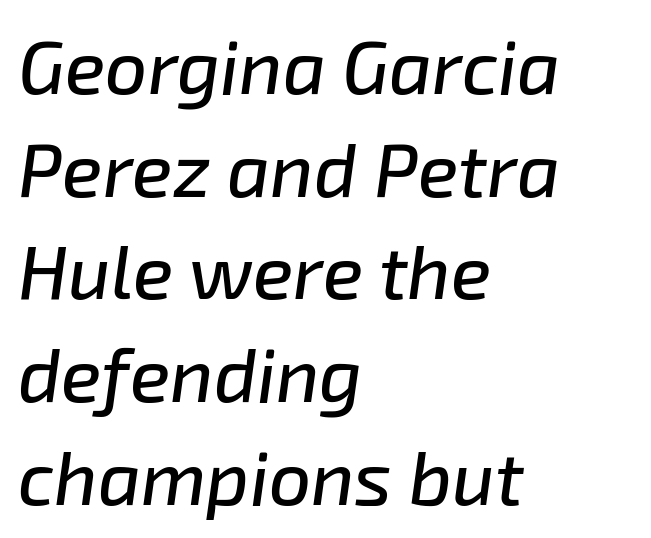
{"italic": "yes", "lean": "right", "slant_degrees": 8, "width": "normal", "stroke_contrast": "low", "x_height": "medium", "monospaced": "no", "underline": "no", "align": "left", "line_spacing": "normal", "line_spacing_ratio": 1.37, "letter_spacing": "normal", "letter_spacing_em": 0.0, "glyph_px": 75}
